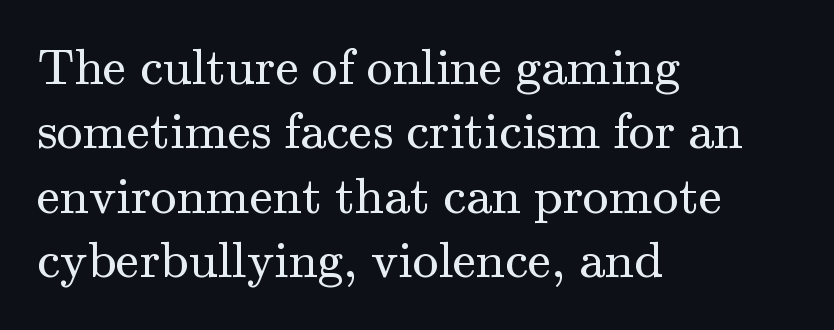
The glyphs are unaccompanied by any horizontal stroke below them. Letter spacing: default. Here the designer chose a conventional face with non-uniform glyph widths. These glyphs show unthickened strokes, regular width or finer.
